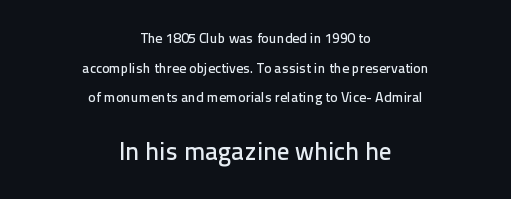
Q: Is the text italic (slanted)? A: No, it is upright.
Q: Is the text underlined? A: No.
Q: How is the paragraph aligned? A: Centered.
Q: Is the spacing between letters normal or unusually wide? A: Normal.
Q: Is the spacing between lines tight, normal or loose? A: Loose.
Q: Which block of text is set in a larger size, the first (top) or the second (bottom)? A: The second (bottom) one.
